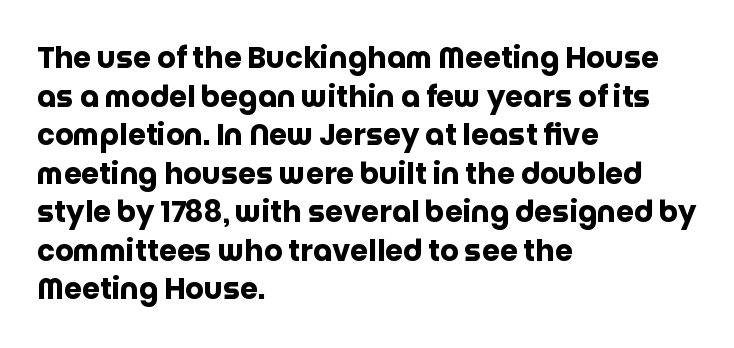
The font's upright variant was chosen for this text. The typesetting leans heavy: a genuine bold. The ragged edge is on the right, which tells us the setting is flush left. Each letter keeps its own natural width here, so spacing adapts to shape.
